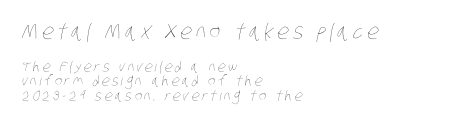
The image shows 21 px text type; set left-aligned, tight line spacing (1.02x), not underlined; the first (top) block is 1.5x larger.
